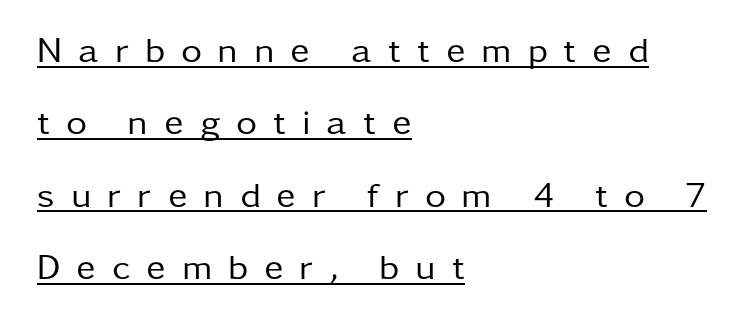
{"serif": "no", "italic": "no", "bold": "no", "weight": "regular", "width": "normal", "stroke_contrast": "low", "x_height": "medium", "monospaced": "no", "underline": "yes", "align": "left", "line_spacing": "loose", "line_spacing_ratio": 2.01, "letter_spacing": "wide", "letter_spacing_em": 0.45, "glyph_px": 36}
